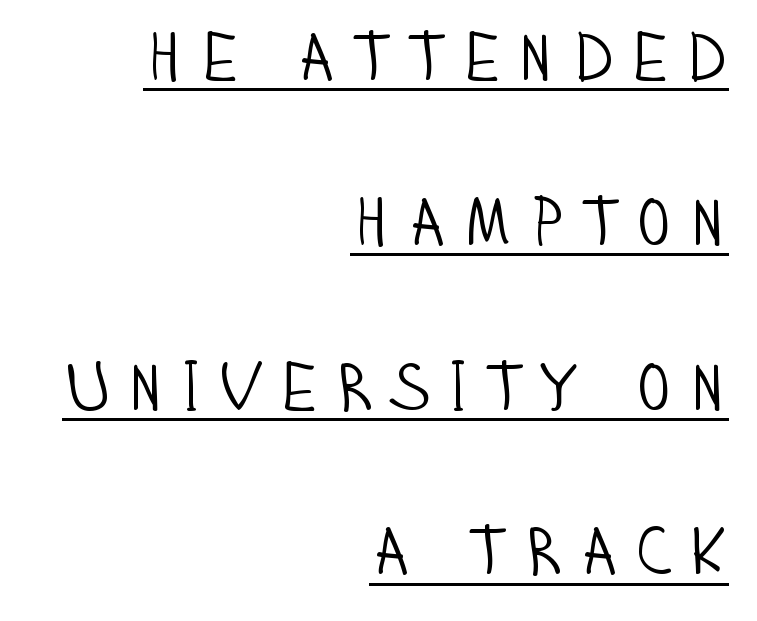
Q: Is the text bold? A: No.
Q: Is the text italic (slanted)? A: No, it is upright.
Q: Is the typeface a serif or a sans-serif typeface? A: Sans-serif.
Q: Is the text underlined? A: Yes.
Q: How is the paragraph aligned? A: Right-aligned.
Q: Is the spacing between letters normal or unusually wide? A: Unusually wide.
Q: Is the spacing between lines tight, normal or loose? A: Loose.
Q: Width (condensed, normal, or wide)? A: Condensed.
Q: Stroke contrast? A: Low.
Q: x-height? A: Large.
Q: Monospaced? A: No.
